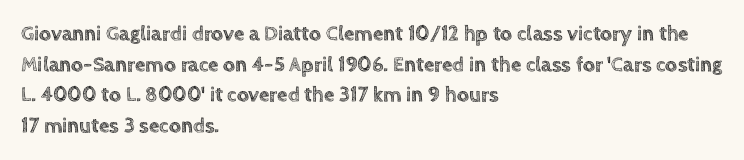
Style check: upright. Quick note: interline space is typical. This sample uses plain, unmodified letter spacing. In CSS terms this would be text-align: left.
